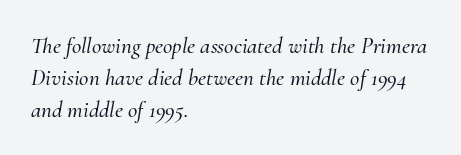
{"italic": "yes", "lean": "right", "slant_degrees": 10, "underline": "no", "align": "left", "line_spacing": "normal", "line_spacing_ratio": 1.39, "letter_spacing": "normal", "letter_spacing_em": 0.0, "glyph_px": 23}
